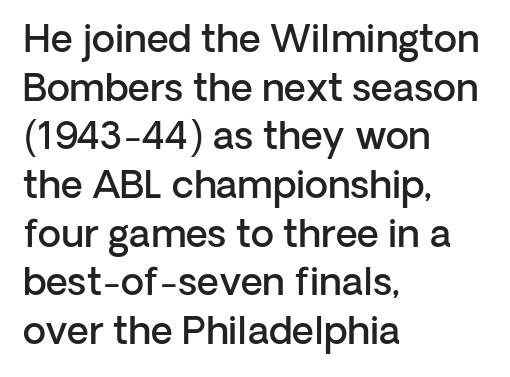
{"serif": "no", "italic": "no", "bold": "semi", "weight": "semibold", "width": "normal", "stroke_contrast": "low", "x_height": "medium", "monospaced": "no", "underline": "no", "align": "left", "line_spacing": "normal", "line_spacing_ratio": 1.28, "letter_spacing": "normal", "letter_spacing_em": 0.0, "glyph_px": 38}
